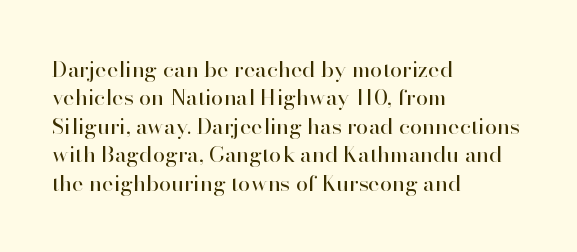
Q: Is the text bold? A: No.
Q: Is the text italic (slanted)? A: No, it is upright.
Q: Is the text underlined? A: No.
Q: How is the paragraph aligned? A: Left-aligned.
Q: Is the spacing between letters normal or unusually wide? A: Normal.
Q: Is the spacing between lines tight, normal or loose? A: Normal.
